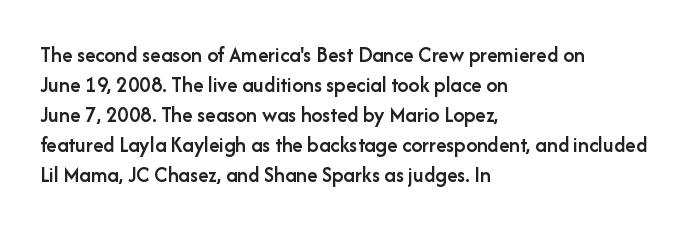
In terms of letterspacing, this is plain default setting. Underlining? Definitely not there. The rendering anchors every line to the left-hand side. Style check: upright.
